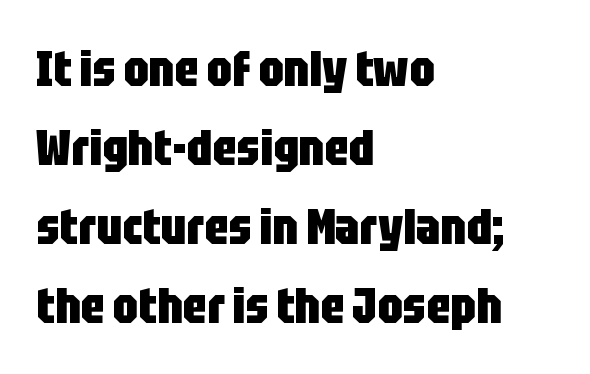
Honestly, the row spacing looks completely unremarkable. Check under the words: just untouched page. Do the characters align in a grid? No, the font is proportional. Thick stems and heavy bowls — unmistakably bold.
